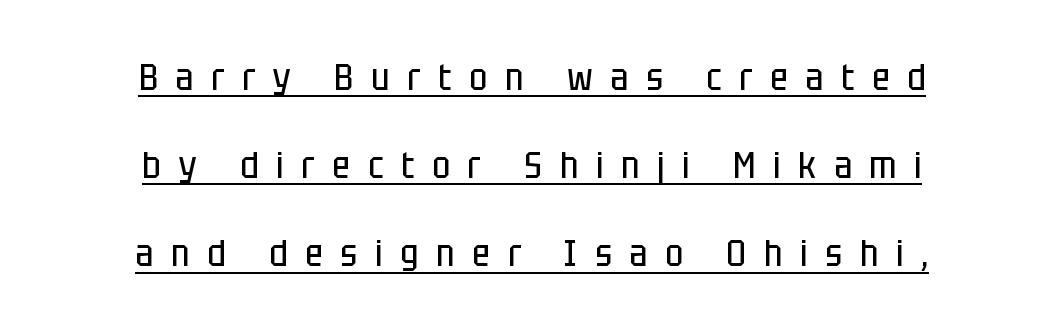
Q: Is the text bold? A: No.
Q: Is the text italic (slanted)? A: No, it is upright.
Q: Is the typeface a serif or a sans-serif typeface? A: Sans-serif.
Q: Is the text underlined? A: Yes.
Q: How is the paragraph aligned? A: Centered.
Q: Is the spacing between letters normal or unusually wide? A: Unusually wide.
Q: Is the spacing between lines tight, normal or loose? A: Loose.
Q: Width (condensed, normal, or wide)? A: Condensed.
Q: Stroke contrast? A: Low.
Q: x-height? A: Large.
Q: Monospaced? A: No.
